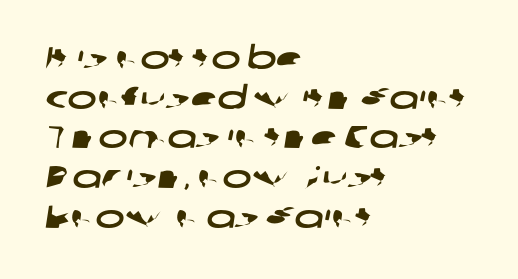
The image shows 31 px wide sans-serif type; set left-aligned, normal line spacing (1.28x), normal letter spacing, not underlined; low stroke contrast and a medium x-height.
